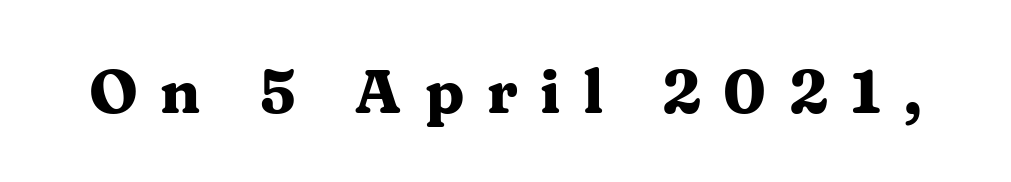
{"serif": "yes", "italic": "no", "bold": "yes", "weight": "heavy", "width": "wide", "stroke_contrast": "medium", "x_height": "medium", "monospaced": "no", "underline": "no", "letter_spacing": "wide", "letter_spacing_em": 0.37, "glyph_px": 61}
